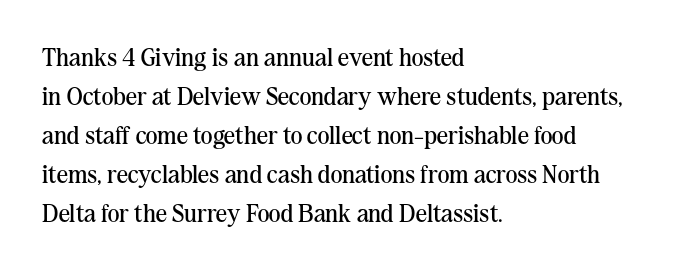
The space between consecutive lines is moderate. In terms of letterspacing, this is plain default setting. This rendering features lettering with no underline. Is the stroke heavy? The answer is a plain regular-or-lighter.
